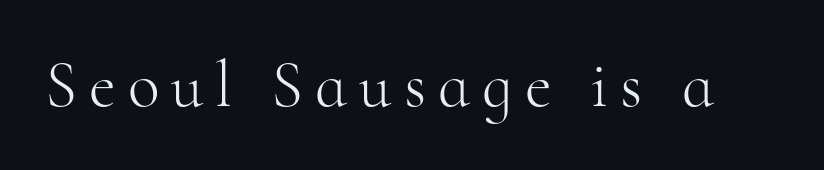
{"serif": "yes", "italic": "no", "bold": "no", "weight": "light", "width": "normal", "stroke_contrast": "high", "x_height": "small", "monospaced": "no", "underline": "no", "glyph_px": 66}
